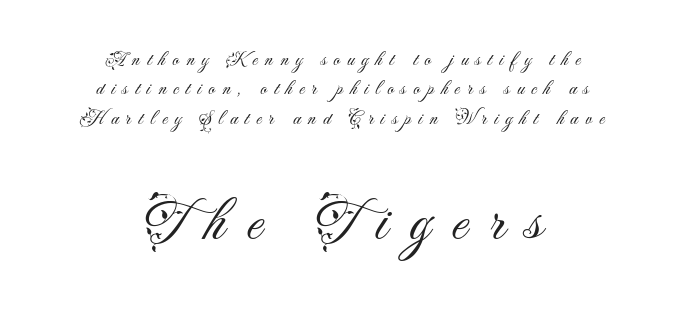
The image shows 60 px light sans-serif type; set centered, normal line spacing (1.47x), unusually wide letter spacing (+0.36 em), not underlined; the second (bottom) block is 3.0x larger; medium stroke contrast and a small x-height.
